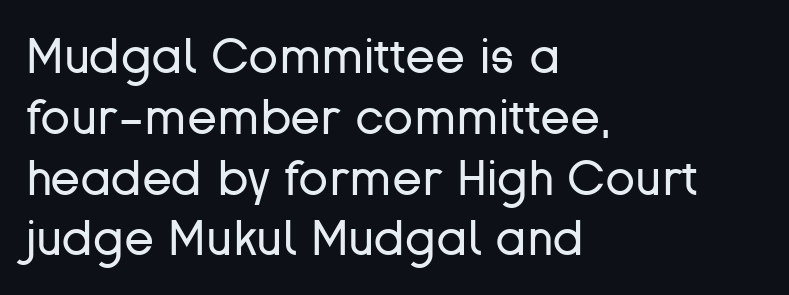
The image shows 49 px regular-weight sans-serif type, upright; set left-aligned, line spacing 1.24x, normal letter spacing, not underlined; low stroke contrast and a medium x-height.
